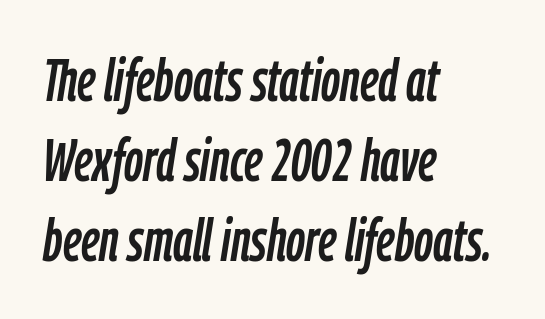
The image shows 59 px condensed type, italic (leaning right); set left-aligned, normal line spacing (1.36x), normal letter spacing, not underlined; low stroke contrast and a medium x-height.
